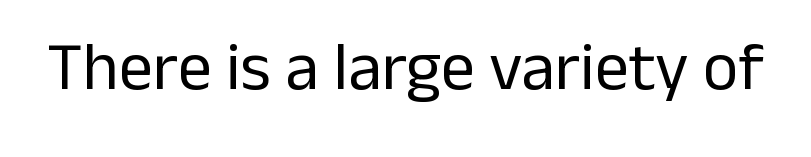
Q: Is the text bold? A: No.
Q: Is the text italic (slanted)? A: No, it is upright.
Q: Is the typeface a serif or a sans-serif typeface? A: Sans-serif.
Q: Is the text underlined? A: No.
Q: Is the spacing between letters normal or unusually wide? A: Normal.
Q: Width (condensed, normal, or wide)? A: Normal.
Q: Stroke contrast? A: Low.
Q: x-height? A: Medium.
Q: Monospaced? A: No.
